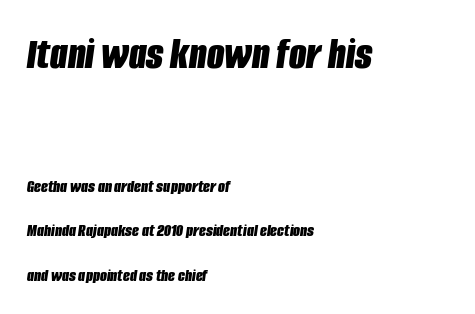
Proportional: the letters do not fall into vertical columns. The glyphs have the mass of a bold cut. A typesetter would call this zero additional tracking. Would a proofreader flag this as italicized? Yes. Lines of text with bare space underneath. The first block has been scaled up relative to the second.
